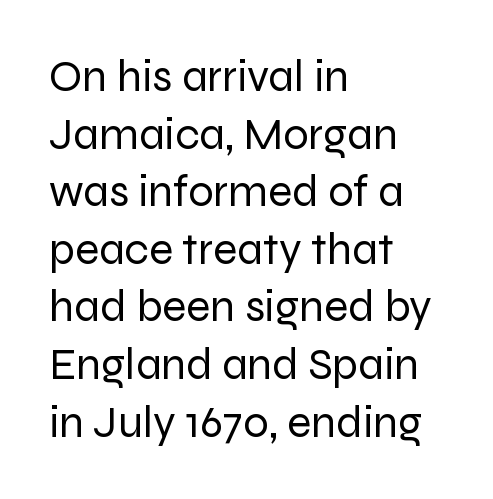
Tall strokes in this sample are plumb rather than angled. The letterforms sit shoulder to shoulder at normal distance. The passage shown is not bold in any degree. This sample has the flowing, uneven cadence of proportional lettering.
